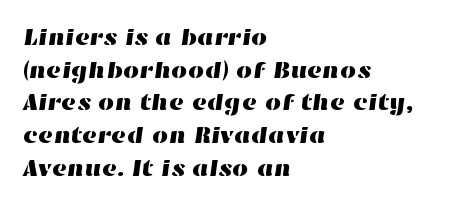
Is the block centered? No — it sits flush against the left margin. Check under the words: just untouched page. What's the leading like? Ordinary, nothing unusual. Inter-character spacing is left at the font's built-in metrics.
